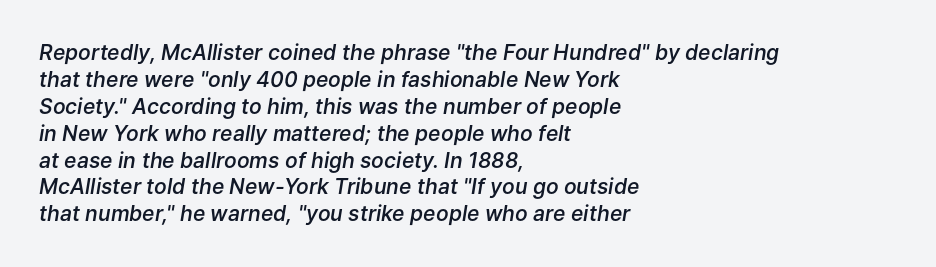
The image shows 21 px text type, italic (leaning right); set left-aligned, normal line spacing (1.28x), normal letter spacing, not underlined.
